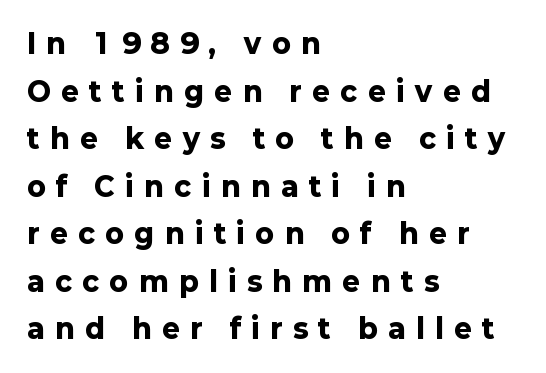
The image shows 27 px bold type, upright; set left-aligned, line spacing 1.76x, unusually wide letter spacing (+0.4 em), not underlined.
